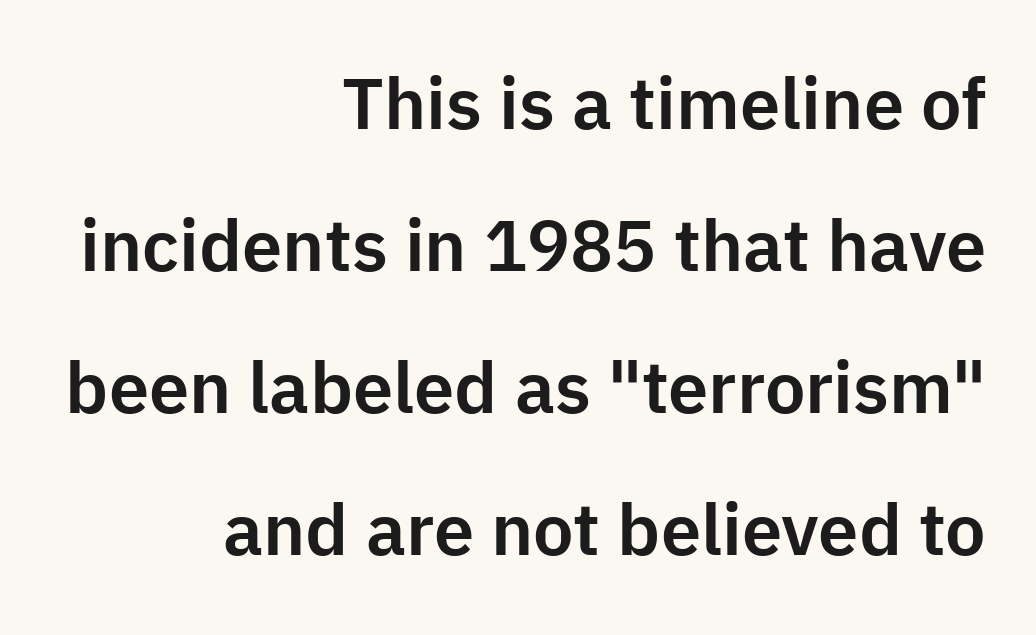
{"serif": "no", "italic": "no", "width": "normal", "stroke_contrast": "low", "x_height": "medium", "monospaced": "no", "underline": "no", "align": "right", "line_spacing": "loose", "line_spacing_ratio": 1.97, "letter_spacing": "normal", "letter_spacing_em": 0.0, "glyph_px": 72}
